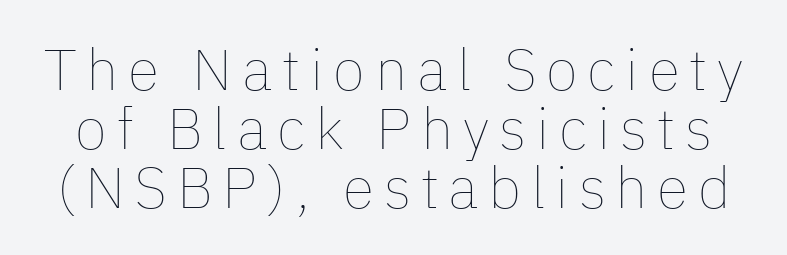
The image shows 58 px thin type, upright; set tight line spacing (1.02x), not underlined; low stroke contrast and a medium x-height.
